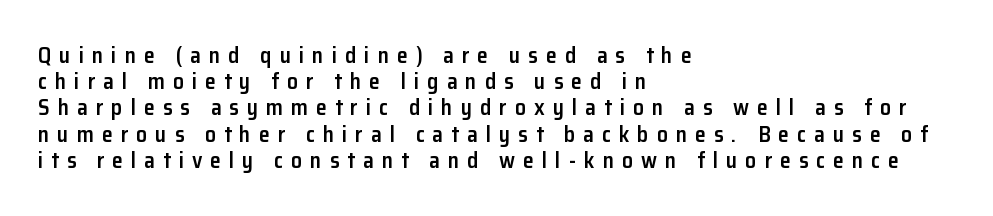
The image shows 22 px text type, upright; set left-aligned, line spacing 1.19x, unusually wide letter spacing (+0.36 em), not underlined.
